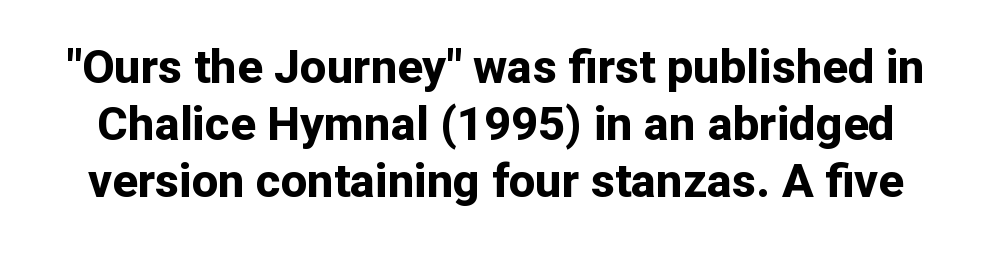
The image shows 47 px bold sans-serif type, upright; set line spacing 1.21x, normal letter spacing, not underlined; low stroke contrast and a medium x-height.
